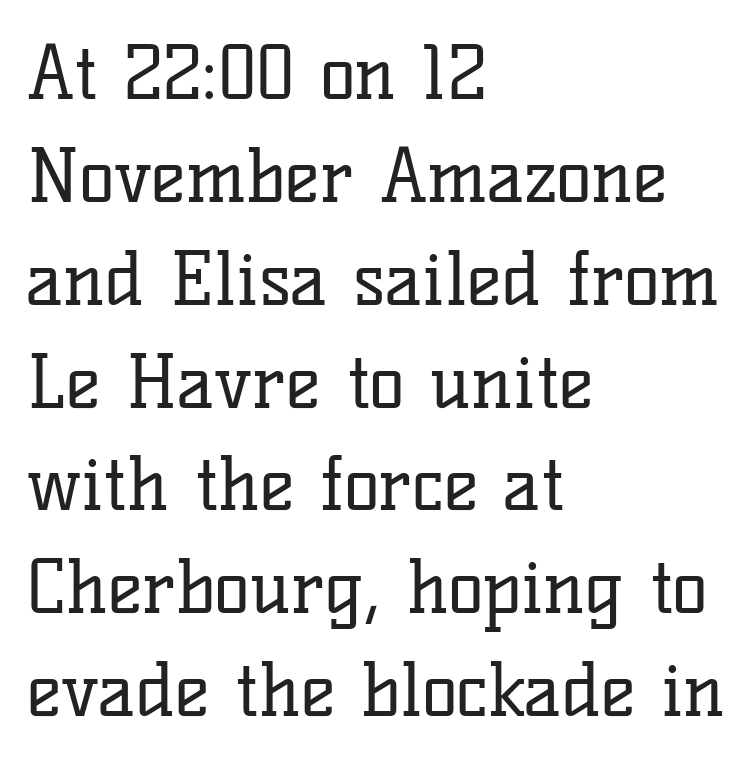
Q: Is the text bold? A: No.
Q: Is the text italic (slanted)? A: No, it is upright.
Q: Is the typeface a serif or a sans-serif typeface? A: Serif.
Q: Is the text underlined? A: No.
Q: How is the paragraph aligned? A: Left-aligned.
Q: Is the spacing between letters normal or unusually wide? A: Normal.
Q: Is the spacing between lines tight, normal or loose? A: Normal.
Q: Width (condensed, normal, or wide)? A: Normal.
Q: Stroke contrast? A: Low.
Q: x-height? A: Medium.
Q: Monospaced? A: No.
